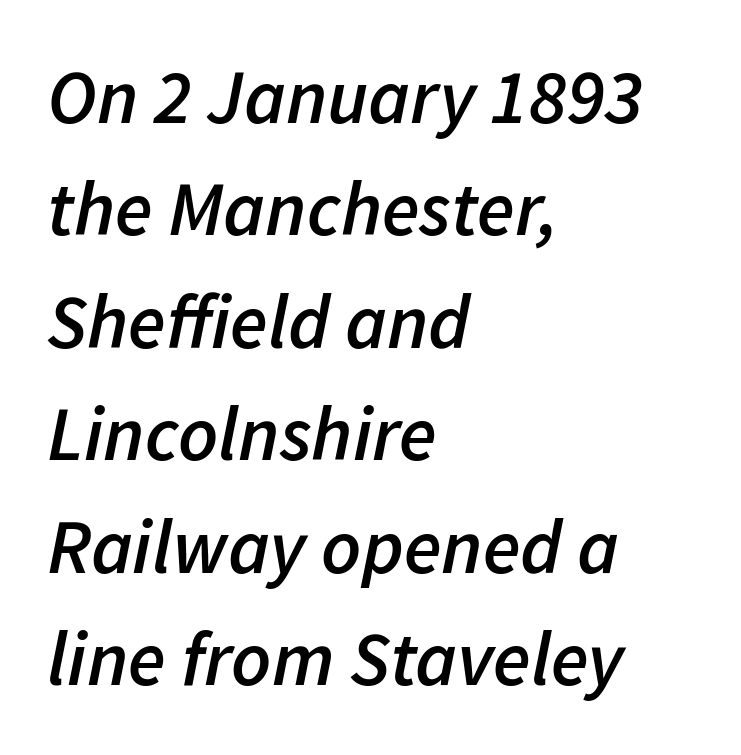
The image shows 77 px semibold type, italic (leaning right); set left-aligned, normal line spacing (1.46x), normal letter spacing, not underlined; low stroke contrast and a medium x-height.
